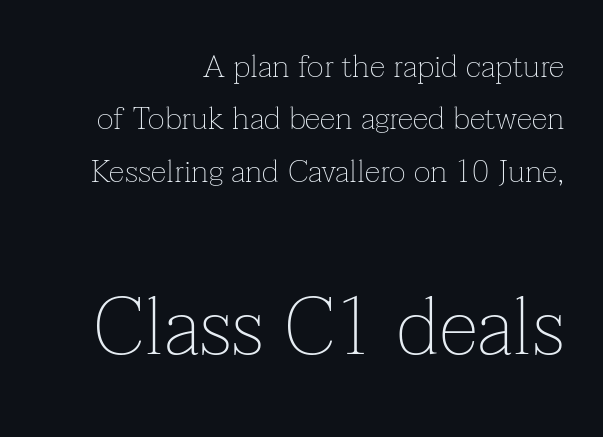
The image shows 80 px thin serif type, upright; set right-aligned, normal line spacing (1.64x), normal letter spacing, not underlined; the second (bottom) block is 2.5x larger; low stroke contrast and a medium x-height.
